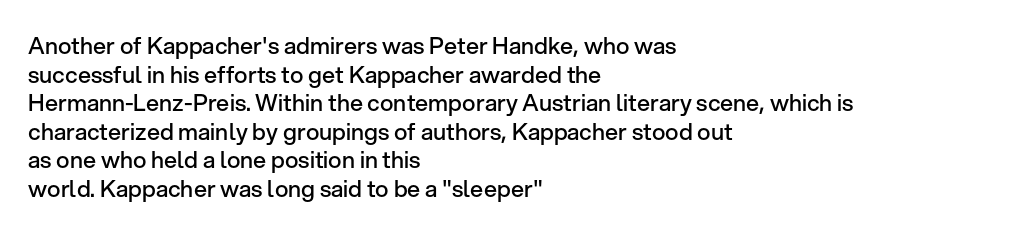
{"italic": "no", "bold": "semi", "underline": "no", "align": "left", "line_spacing_ratio": 1.24, "letter_spacing": "normal", "letter_spacing_em": 0.0, "glyph_px": 23}
